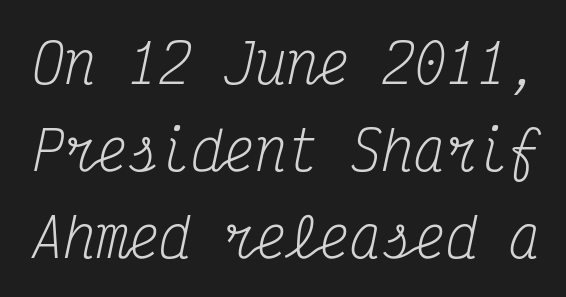
Q: Is the text bold? A: No.
Q: Is the text italic (slanted)? A: Yes, it leans right by about 12 degrees.
Q: Is the typeface a serif or a sans-serif typeface? A: Serif.
Q: Is the text underlined? A: No.
Q: Is the spacing between letters normal or unusually wide? A: Normal.
Q: Is the spacing between lines tight, normal or loose? A: Normal.
Q: Width (condensed, normal, or wide)? A: Condensed.
Q: Stroke contrast? A: Medium.
Q: x-height? A: Medium.
Q: Monospaced? A: Yes.
